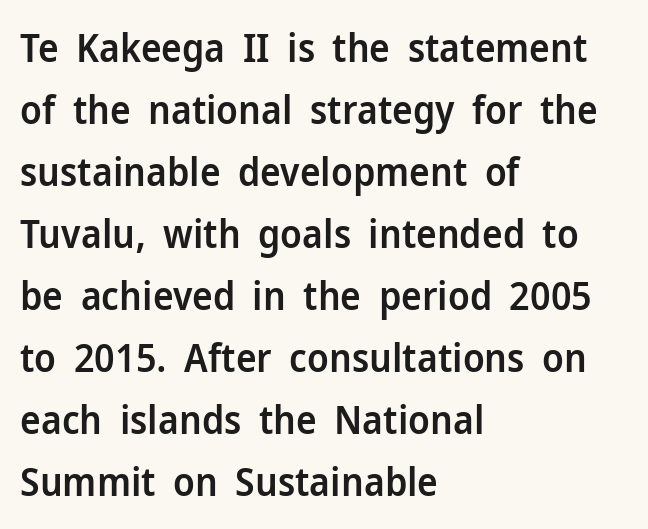
Q: Is the text bold? A: Semi-bold.
Q: Is the text italic (slanted)? A: No, it is upright.
Q: Is the typeface a serif or a sans-serif typeface? A: Sans-serif.
Q: Is the text underlined? A: No.
Q: How is the paragraph aligned? A: Left-aligned.
Q: Is the spacing between letters normal or unusually wide? A: Normal.
Q: Is the spacing between lines tight, normal or loose? A: Normal.
Q: Width (condensed, normal, or wide)? A: Normal.
Q: Stroke contrast? A: Low.
Q: x-height? A: Medium.
Q: Monospaced? A: No.
